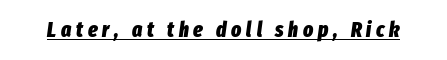
Designer's note — italics engaged. Like a heading marked for emphasis, these lines bear an underscore. The rendering inserts visible extra space after every character. A dark, heavy texture on the line: the type is bold.
